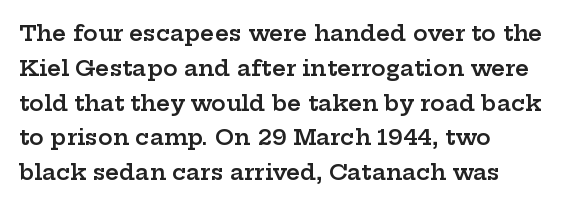
The image shows 22 px text type, upright; set left-aligned, normal line spacing (1.58x), normal letter spacing, not underlined.
